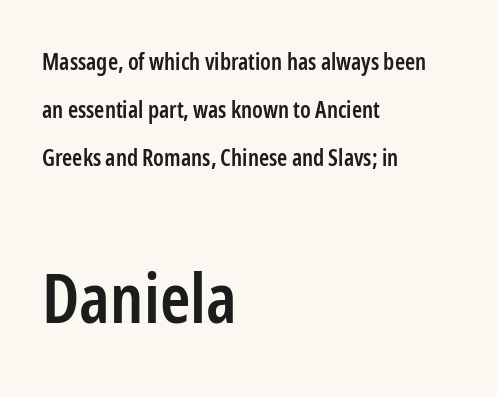
{"serif": "no", "italic": "no", "bold": "semi", "weight": "semibold", "width": "condensed", "stroke_contrast": "low", "x_height": "medium", "monospaced": "no", "underline": "no", "align": "left", "line_spacing": "loose", "line_spacing_ratio": 2.08, "letter_spacing": "normal", "letter_spacing_em": 0.0, "larger_block": "second", "size_ratio": 3.0, "glyph_px": 69}
